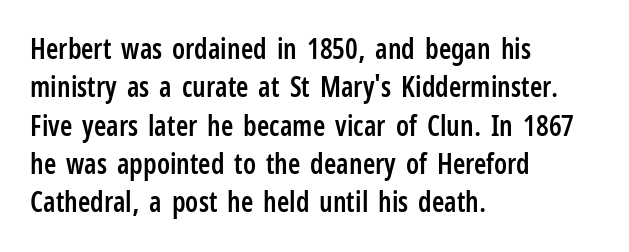
{"serif": "no", "italic": "no", "bold": "semi", "weight": "semibold", "width": "condensed", "stroke_contrast": "low", "x_height": "medium", "monospaced": "no", "underline": "no", "align": "left", "line_spacing": "normal", "line_spacing_ratio": 1.37, "letter_spacing": "normal", "letter_spacing_em": 0.0, "glyph_px": 28}
